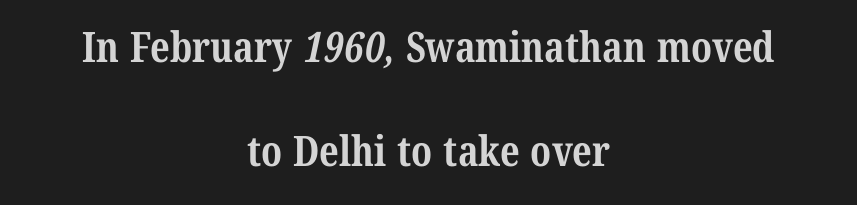
{"serif": "yes", "bold": "yes", "weight": "bold", "width": "condensed", "stroke_contrast": "medium", "x_height": "medium", "monospaced": "no", "underline": "no", "align": "center", "line_spacing": "loose", "line_spacing_ratio": 2.48, "letter_spacing": "normal", "letter_spacing_em": 0.0, "glyph_px": 42}
